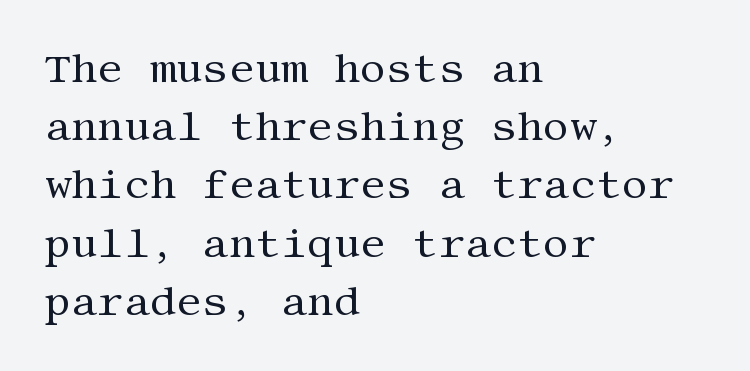
{"serif": "yes", "italic": "no", "bold": "no", "weight": "regular", "width": "normal", "stroke_contrast": "medium", "x_height": "large", "underline": "no", "align": "left", "line_spacing": "normal", "line_spacing_ratio": 1.42, "letter_spacing": "normal", "letter_spacing_em": 0.0, "glyph_px": 41}
